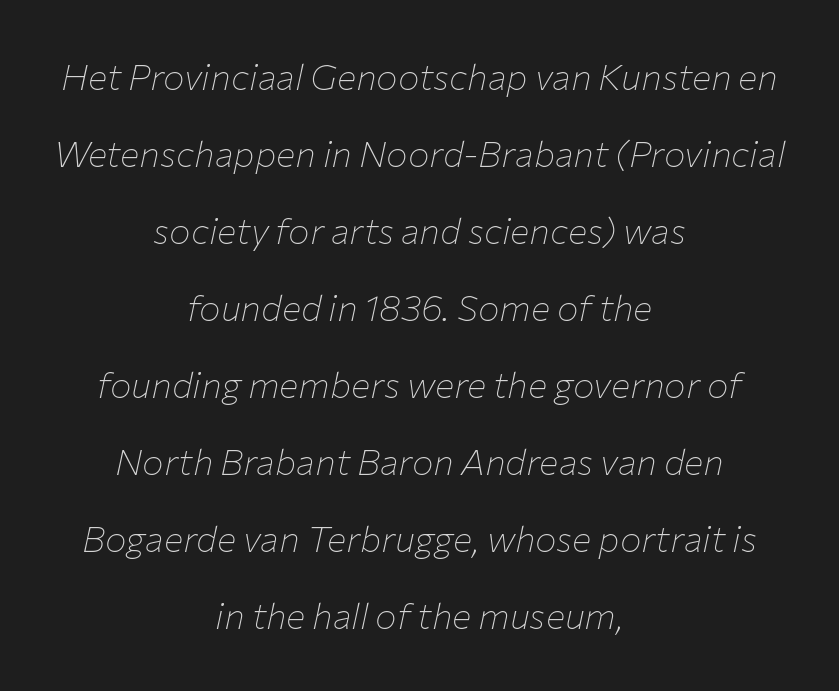
The image shows 36 px thin type, italic (leaning right); set centered, loose line spacing (2.14x), normal letter spacing, not underlined; low stroke contrast and a medium x-height.
